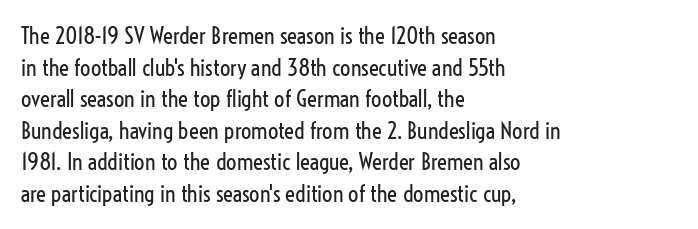
The strokes are not fattened; the text isn't bold. Beneath every word, the page is bare. Every row of glyphs begins at an identical x-position on the left. In terms of posture, this sample is upright.
